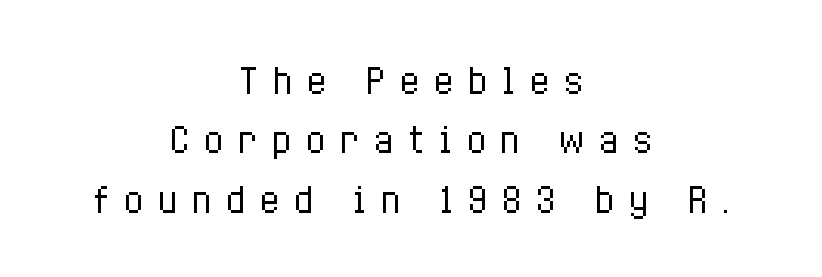
Q: Is the text bold? A: No.
Q: Is the text italic (slanted)? A: No, it is upright.
Q: Is the text underlined? A: No.
Q: How is the paragraph aligned? A: Centered.
Q: Is the spacing between letters normal or unusually wide? A: Unusually wide.
Q: Width (condensed, normal, or wide)? A: Condensed.
Q: Stroke contrast? A: Low.
Q: x-height? A: Medium.
Q: Monospaced? A: No.
